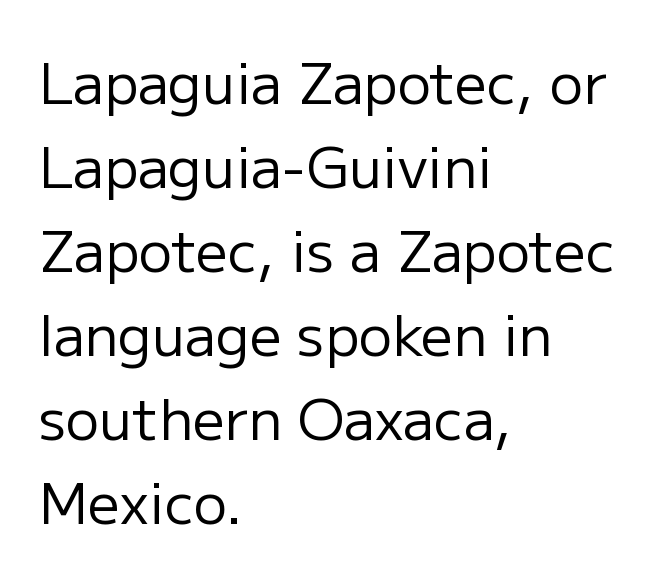
The image shows 56 px regular-weight sans-serif type, upright; set left-aligned, normal line spacing (1.5x), normal letter spacing, not underlined; low stroke contrast and a medium x-height.
